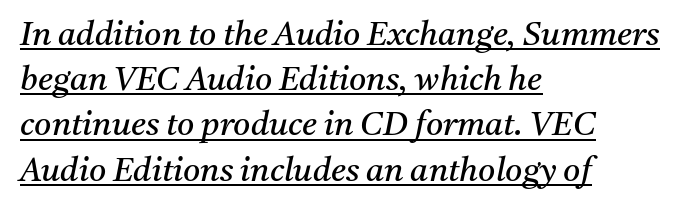
Caption: multi-line text, flush left, ragged right. Is the type slanted? Yes — the strokes lean at a clear angle. Observe the ordinary spacing: letters are neighbours, not strangers. The glyphs in this specimen are seriffed. The face used here is proportionally spaced, like ordinary book or web type.
